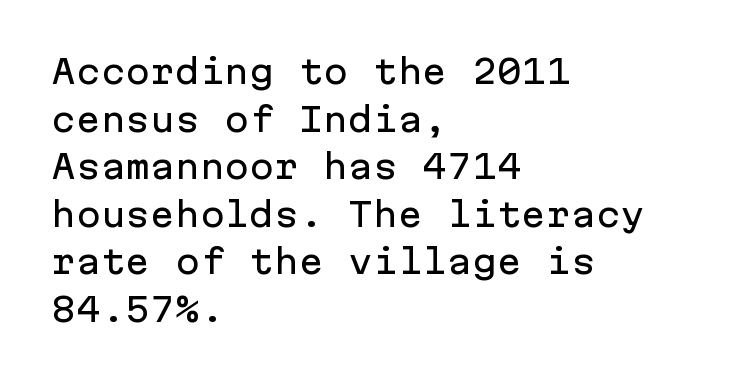
{"serif": "no", "italic": "no", "width": "normal", "stroke_contrast": "low", "x_height": "medium", "monospaced": "yes", "underline": "no", "align": "left", "line_spacing": "normal", "line_spacing_ratio": 1.44, "letter_spacing": "normal", "letter_spacing_em": 0.0, "glyph_px": 33}
